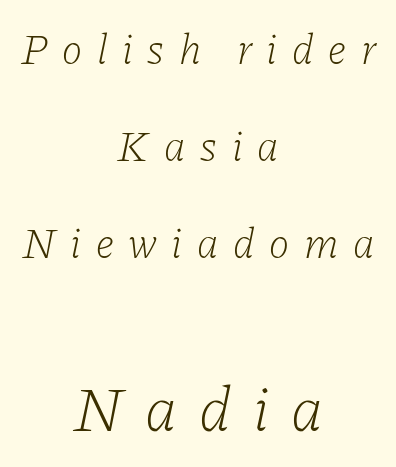
Old-style or modern, the face here clearly has serifs. Here the second block reads like a headline and the first like body copy. Between one letter and the next there's a generous, obvious gap. Anything drawn beneath the words? Only blank space. The letters advance in unequal steps, a hallmark of proportional type. Characters are canted at an angle relative to the baseline's perpendicular.
